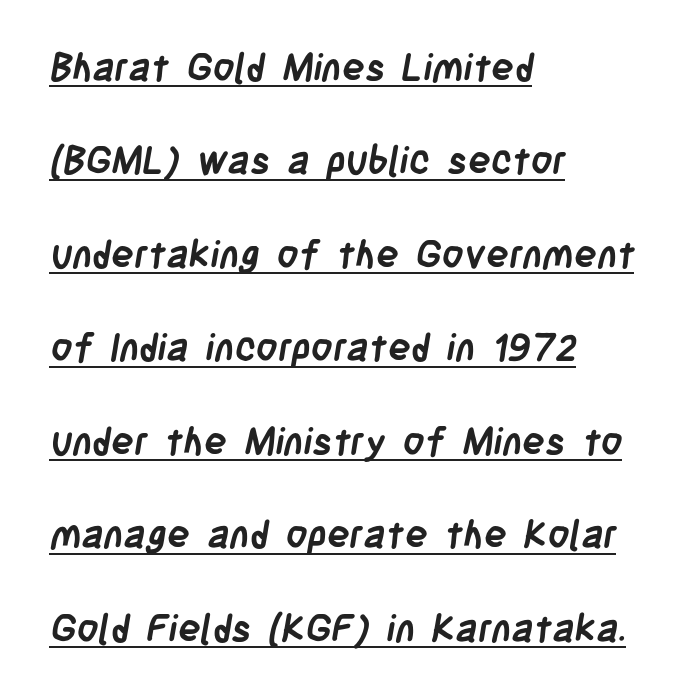
Looks like regular typesetting: each glyph gets only the width it needs. The designer dialed line spacing up above the default. The passage is arranged the way most books set body copy — flush left. Notice how a bar underscores the lettering throughout. The typeface chosen for these lines omits serifs.
